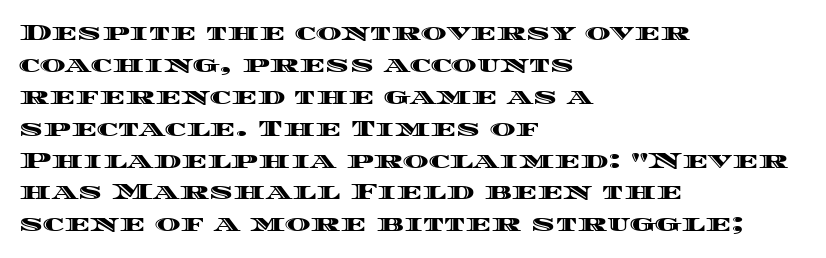
Q: Is the text italic (slanted)? A: No, it is upright.
Q: Is the text underlined? A: No.
Q: How is the paragraph aligned? A: Left-aligned.
Q: Is the spacing between letters normal or unusually wide? A: Normal.
Q: Is the spacing between lines tight, normal or loose? A: Normal.
